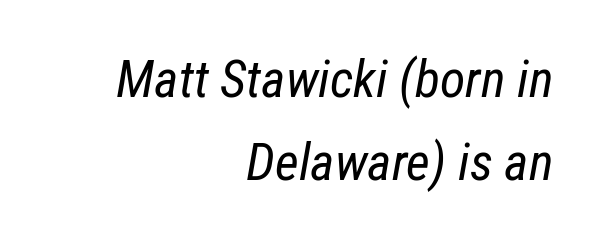
Every character sits at an angle, as italics do. There is no visible air inserted between adjacent glyphs. Beneath every word, the page is bare. The face used here is proportionally spaced, like ordinary book or web type. Caption: face not bold, strokes unweighted.
